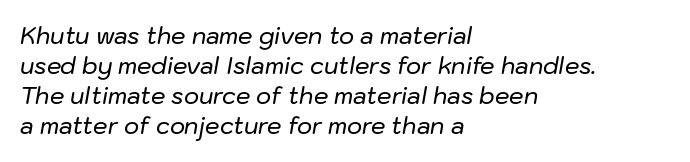
Q: Is the text italic (slanted)? A: Yes, it leans right by about 10 degrees.
Q: Is the text underlined? A: No.
Q: How is the paragraph aligned? A: Left-aligned.
Q: Is the spacing between letters normal or unusually wide? A: Normal.
Q: Is the spacing between lines tight, normal or loose? A: Normal.
